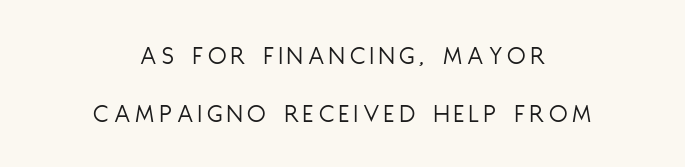
Line starts and ends both wander, symmetrically. Nothing heavy about these letters — not bold at all. The lettering holds an erect, upright posture throughout. Any mark beneath the type? The region is blank.
